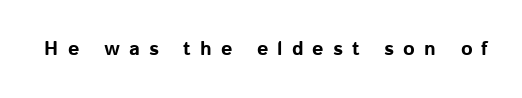
Q: Is the text bold? A: Yes.
Q: Is the text italic (slanted)? A: No, it is upright.
Q: Is the text underlined? A: No.
Q: Is the spacing between letters normal or unusually wide? A: Unusually wide.
